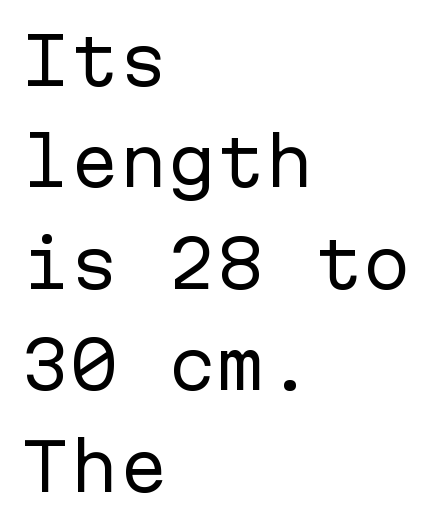
{"serif": "no", "italic": "no", "bold": "no", "weight": "regular", "width": "normal", "stroke_contrast": "low", "x_height": "medium", "monospaced": "yes", "underline": "no", "align": "left", "line_spacing": "normal", "line_spacing_ratio": 1.56, "letter_spacing": "normal", "letter_spacing_em": 0.0, "glyph_px": 65}
